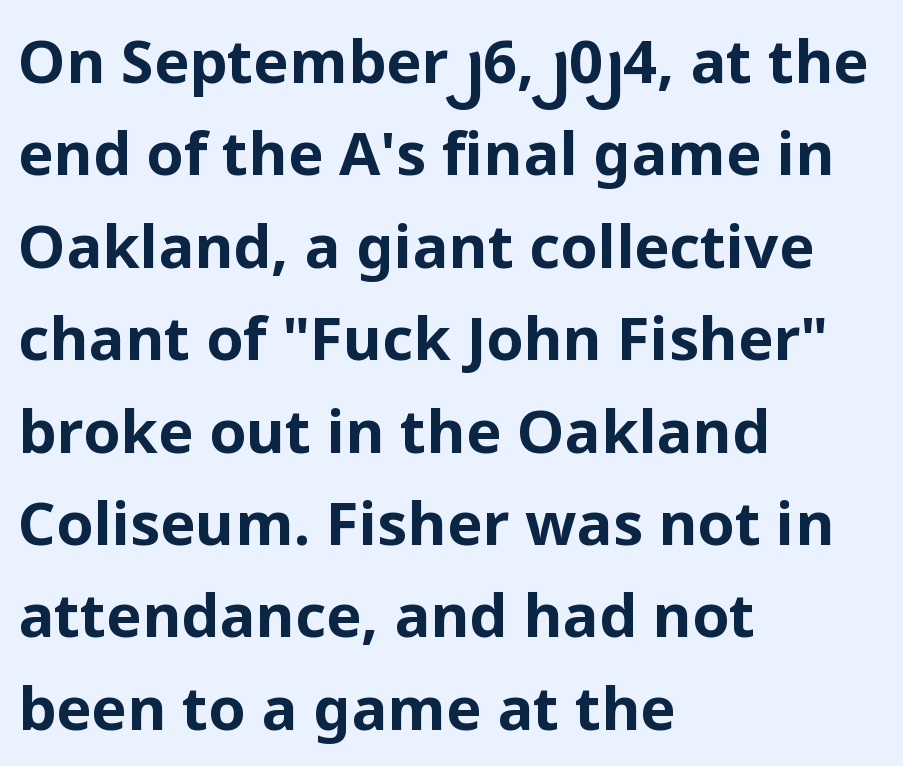
The image shows 60 px bold sans-serif type, upright; set left-aligned, normal line spacing (1.54x), normal letter spacing, not underlined; low stroke contrast and a medium x-height.
